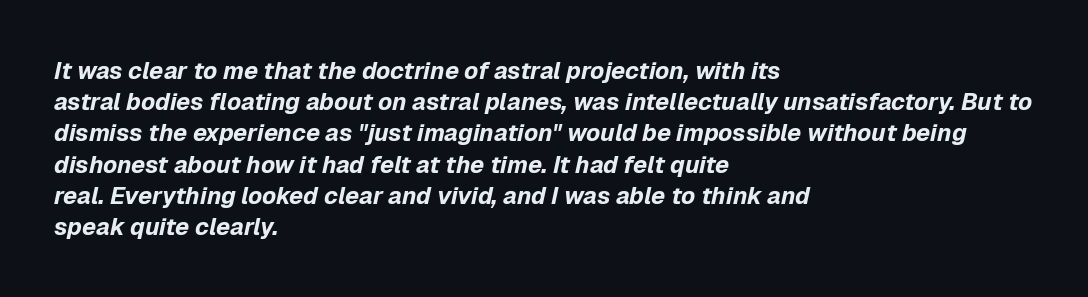
{"italic": "yes", "lean": "right", "slant_degrees": 12, "bold": "yes", "underline": "no", "align": "left", "line_spacing": "normal", "line_spacing_ratio": 1.3, "letter_spacing": "normal", "letter_spacing_em": 0.0, "glyph_px": 24}
